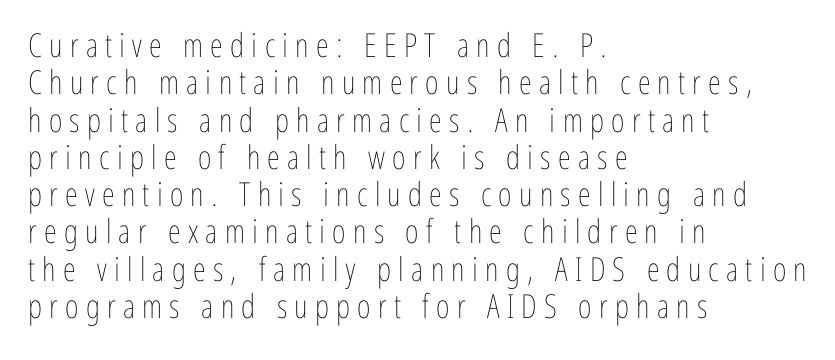
Q: Is the text bold? A: No.
Q: Is the text italic (slanted)? A: No, it is upright.
Q: Is the text underlined? A: No.
Q: How is the paragraph aligned? A: Left-aligned.
Q: Is the spacing between letters normal or unusually wide? A: Unusually wide.
Q: Is the spacing between lines tight, normal or loose? A: Tight.
Q: Width (condensed, normal, or wide)? A: Condensed.
Q: Stroke contrast? A: Low.
Q: x-height? A: Medium.
Q: Monospaced? A: No.
